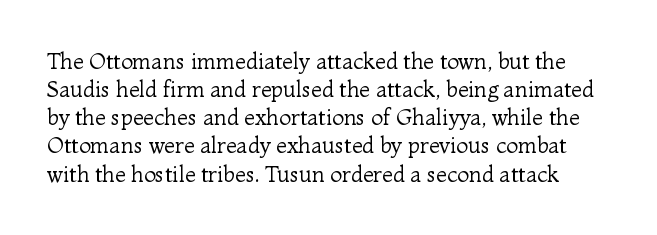
{"italic": "no", "bold": "no", "underline": "no", "line_spacing": "normal", "line_spacing_ratio": 1.28, "letter_spacing": "normal", "letter_spacing_em": 0.0, "glyph_px": 22}
